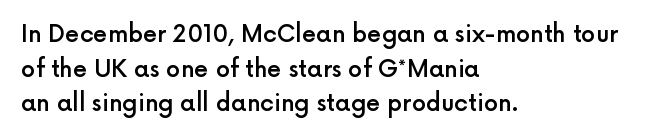
{"italic": "no", "bold": "semi", "underline": "no", "align": "left", "line_spacing": "normal", "line_spacing_ratio": 1.51, "letter_spacing": "normal", "letter_spacing_em": 0.0, "glyph_px": 23}
